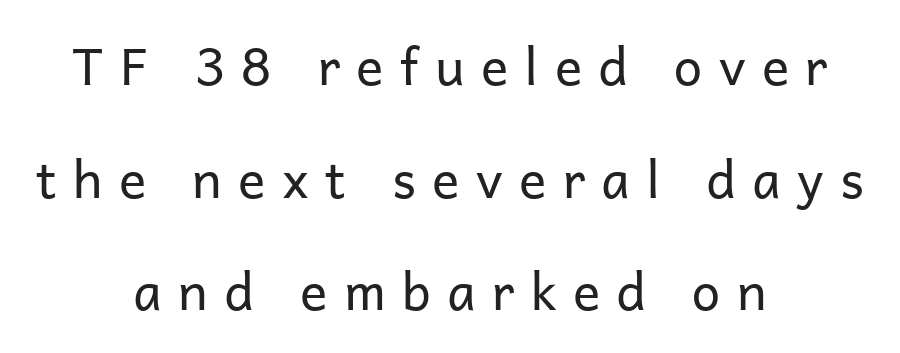
{"serif": "no", "italic": "no", "bold": "no", "weight": "regular", "width": "normal", "stroke_contrast": "low", "x_height": "medium", "monospaced": "no", "underline": "no", "align": "center", "line_spacing": "loose", "line_spacing_ratio": 2.21, "letter_spacing": "wide", "letter_spacing_em": 0.32, "glyph_px": 51}
